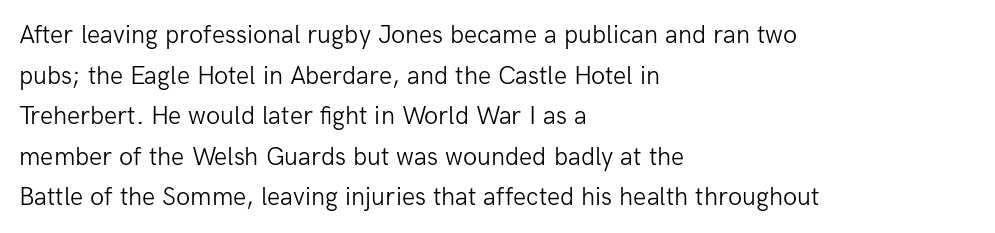
{"italic": "no", "bold": "no", "underline": "no", "align": "left", "line_spacing": "normal", "line_spacing_ratio": 1.56, "letter_spacing": "normal", "letter_spacing_em": 0.0, "glyph_px": 26}
